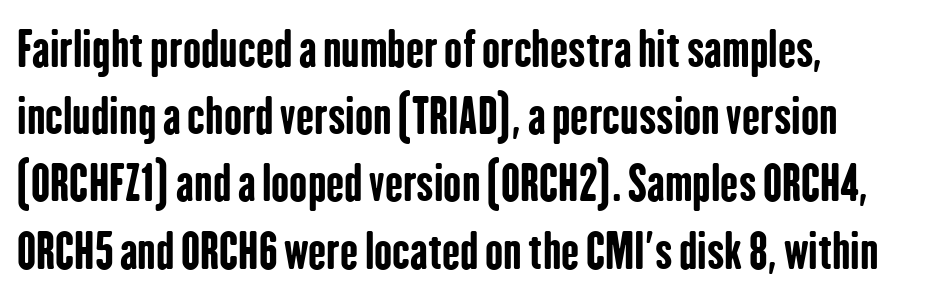
The image shows 48 px bold, condensed sans-serif type, upright; set left-aligned, normal line spacing (1.4x), normal letter spacing, not underlined; low stroke contrast and a medium x-height.
